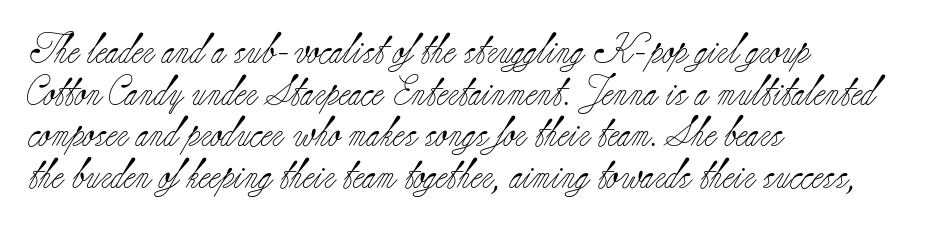
{"serif": "yes", "bold": "no", "weight": "light", "width": "normal", "stroke_contrast": "low", "x_height": "small", "monospaced": "no", "underline": "no", "align": "left", "line_spacing": "normal", "line_spacing_ratio": 1.39, "letter_spacing": "normal", "letter_spacing_em": 0.0, "glyph_px": 30}
